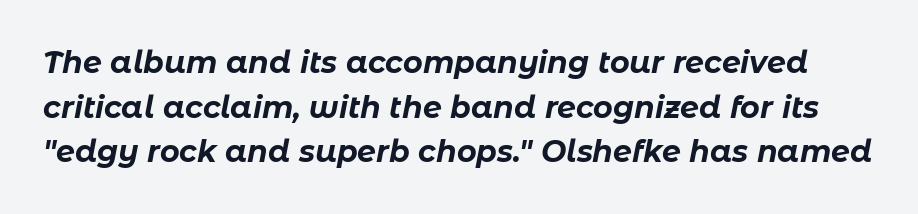
Q: Is the text bold? A: Yes.
Q: Is the text italic (slanted)? A: Yes, it leans right by about 11 degrees.
Q: Is the text underlined? A: No.
Q: Is the spacing between letters normal or unusually wide? A: Normal.
Q: Is the spacing between lines tight, normal or loose? A: Normal.
Q: Width (condensed, normal, or wide)? A: Normal.
Q: Stroke contrast? A: Low.
Q: x-height? A: Medium.
Q: Monospaced? A: No.
